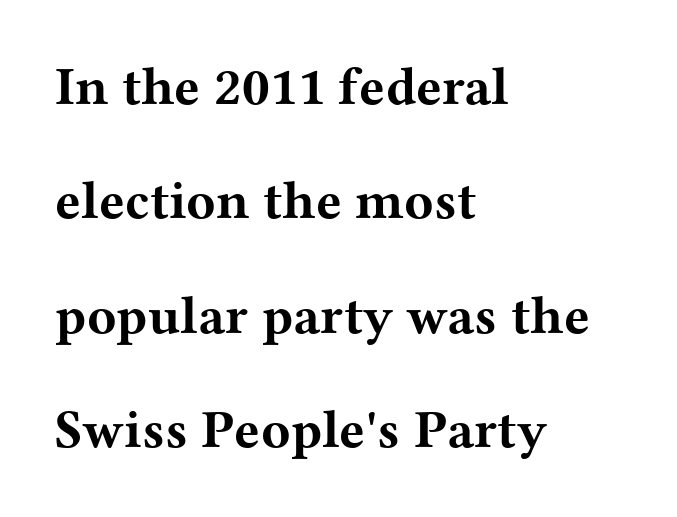
The image shows 54 px bold, wide serif type, upright; set left-aligned, loose line spacing (2.12x), normal letter spacing, not underlined; medium stroke contrast and a medium x-height.
